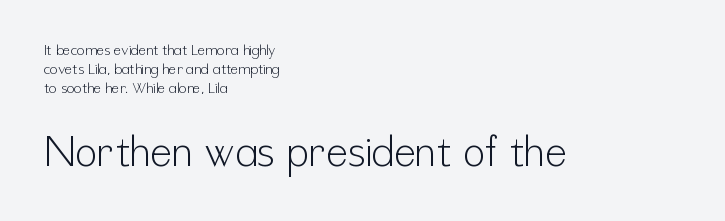
This sample uses a sans-serif face. The passage shown has conventional tracking throughout. The passage shown is typed in a proportional face where columns would drift. Is there any slant? The stems are plumb. Line spacing here is normal. Weight class: somewhere from thin through regular.
